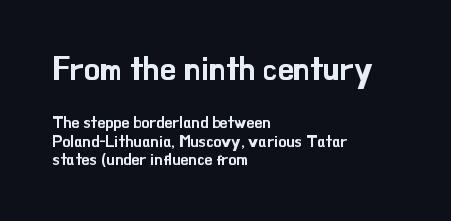
Spacing verdict: proportional, widths tailored to each character. Nothing unusual about the tracking: characters are spaced as the font intends. Horizontal bands of white between lines are thin slivers. Between these two stacked blocks, the higher one wins on size.
